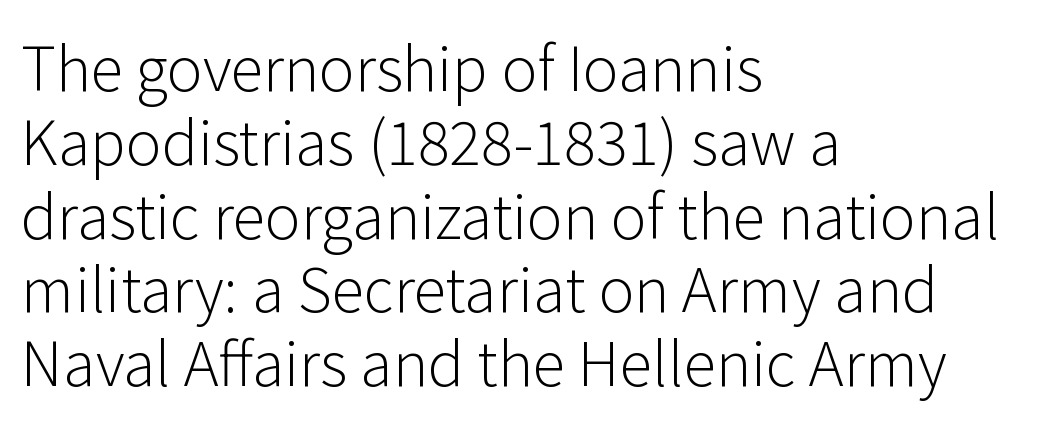
Q: Is the text bold? A: No.
Q: Is the text italic (slanted)? A: No, it is upright.
Q: Is the typeface a serif or a sans-serif typeface? A: Sans-serif.
Q: Is the text underlined? A: No.
Q: How is the paragraph aligned? A: Left-aligned.
Q: Is the spacing between letters normal or unusually wide? A: Normal.
Q: Width (condensed, normal, or wide)? A: Normal.
Q: Stroke contrast? A: Low.
Q: x-height? A: Medium.
Q: Monospaced? A: No.
